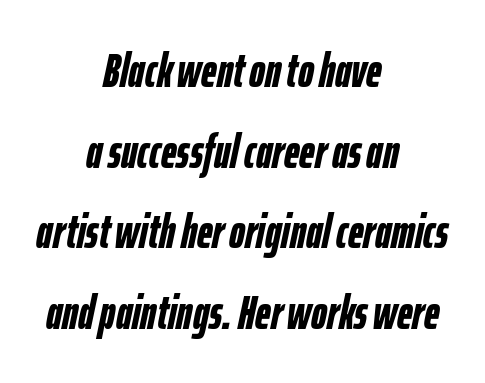
The image shows 48 px semibold, condensed type, italic (leaning right); set centered, normal line spacing (1.68x), normal letter spacing, not underlined; low stroke contrast and a medium x-height.
